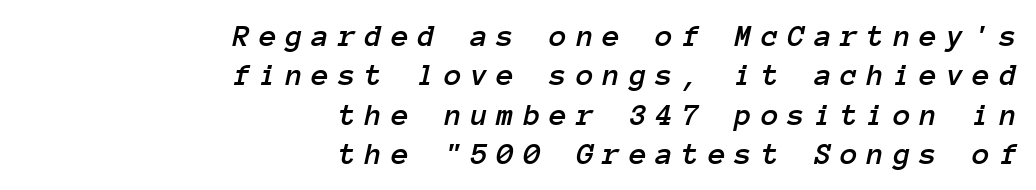
Q: Is the text italic (slanted)? A: Yes, it leans right by about 12 degrees.
Q: Is the text underlined? A: No.
Q: How is the paragraph aligned? A: Right-aligned.
Q: Is the spacing between letters normal or unusually wide? A: Unusually wide.
Q: Width (condensed, normal, or wide)? A: Normal.
Q: Stroke contrast? A: Low.
Q: x-height? A: Medium.
Q: Monospaced? A: Yes.
